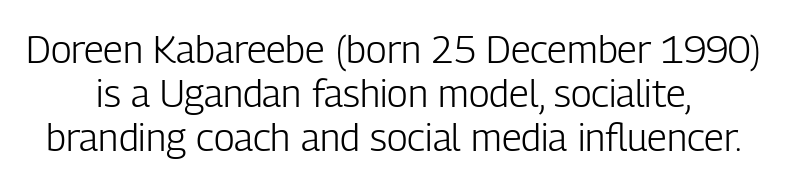
{"serif": "no", "italic": "no", "bold": "no", "weight": "light", "width": "condensed", "stroke_contrast": "low", "x_height": "medium", "monospaced": "no", "underline": "no", "align": "center", "line_spacing_ratio": 1.16, "letter_spacing": "normal", "letter_spacing_em": 0.0, "glyph_px": 38}
